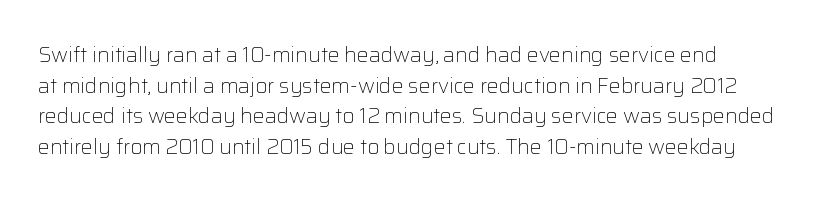
The image shows 21 px text type, upright; set left-aligned, normal line spacing (1.46x), normal letter spacing, not underlined.
